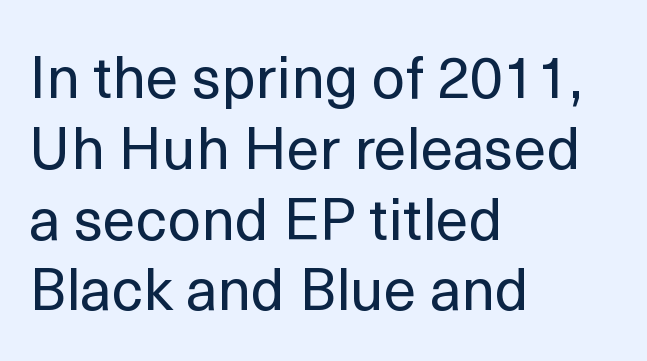
{"serif": "no", "italic": "no", "bold": "no", "weight": "regular", "width": "normal", "x_height": "medium", "monospaced": "no", "underline": "no", "align": "left", "line_spacing_ratio": 1.2, "letter_spacing": "normal", "letter_spacing_em": 0.0, "glyph_px": 59}
